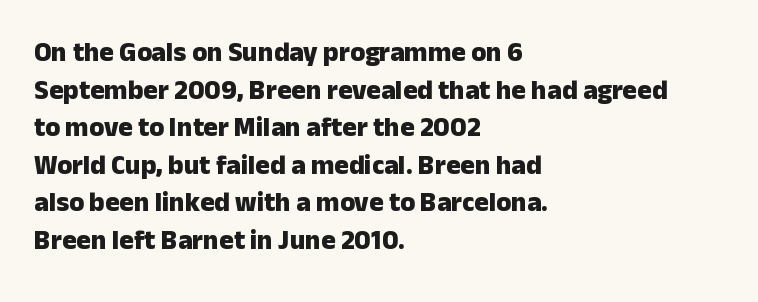
Its strokes are broad and dark, the hallmark of bold type. The letterforms sit shoulder to shoulder at normal distance. Horizontal alignment here is leftward, the default for most running prose. Each new line begins a customary step beneath the previous one. Has an underline been added? It has not. Characters remain perfectly vertical along every line.
